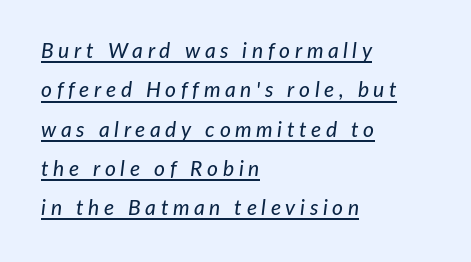
Q: Is the text italic (slanted)? A: Yes, it leans right by about 7 degrees.
Q: Is the text underlined? A: Yes.
Q: How is the paragraph aligned? A: Left-aligned.
Q: Is the spacing between letters normal or unusually wide? A: Unusually wide.
